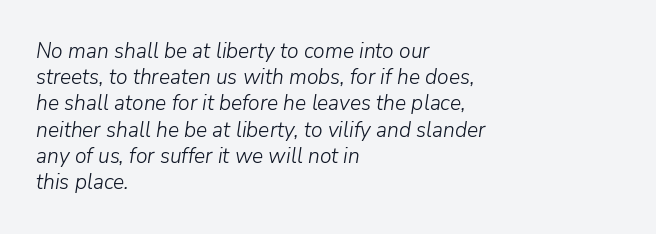
A typesetter would call this zero additional tracking. The line-height multiplier appears to be the usual default. Glance below the letters and you will spot only blank space. The ragged edge is on the right, which tells us the setting is flush left.
